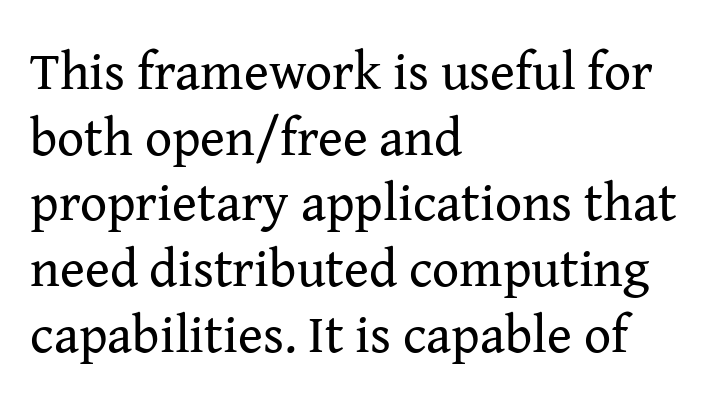
The passage shown is typed in a proportional face where columns would drift. Ascenders rise straight up at ninety degrees. The letterforms sit shoulder to shoulder at normal distance. Note: serifs present on the glyphs. The specimen omits any rule beneath the text block's lines.
